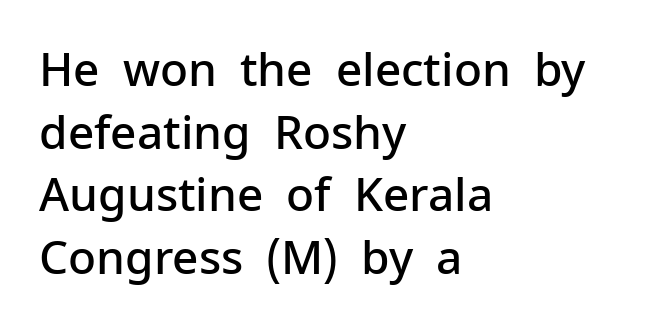
Q: Is the text bold? A: Semi-bold.
Q: Is the text italic (slanted)? A: No, it is upright.
Q: Is the typeface a serif or a sans-serif typeface? A: Sans-serif.
Q: Is the text underlined? A: No.
Q: How is the paragraph aligned? A: Left-aligned.
Q: Is the spacing between letters normal or unusually wide? A: Normal.
Q: Is the spacing between lines tight, normal or loose? A: Normal.
Q: Width (condensed, normal, or wide)? A: Normal.
Q: Stroke contrast? A: Low.
Q: x-height? A: Medium.
Q: Monospaced? A: No.
